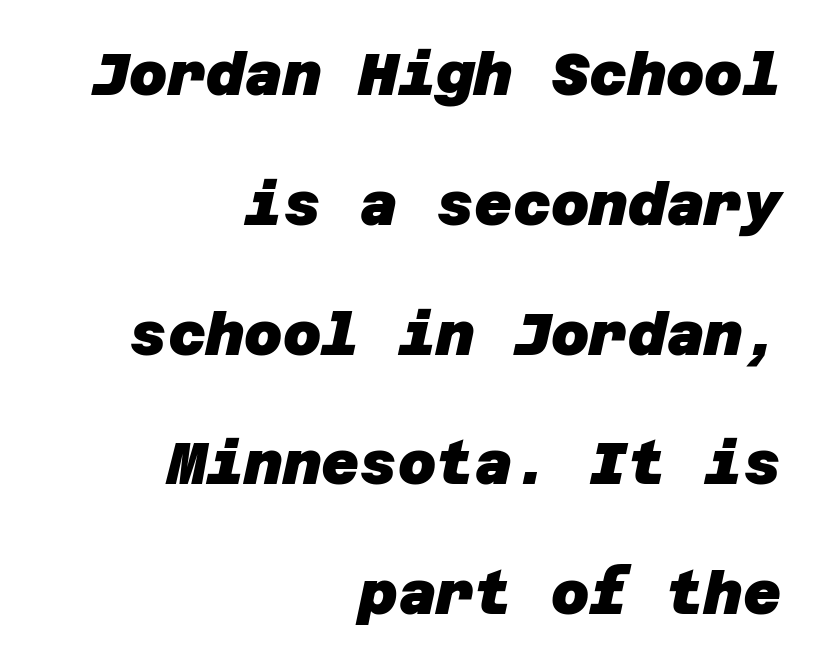
{"serif": "no", "bold": "yes", "weight": "heavy", "width": "normal", "stroke_contrast": "low", "x_height": "large", "underline": "no", "align": "right", "line_spacing": "loose", "line_spacing_ratio": 2.2, "letter_spacing": "normal", "letter_spacing_em": 0.0, "glyph_px": 59}
